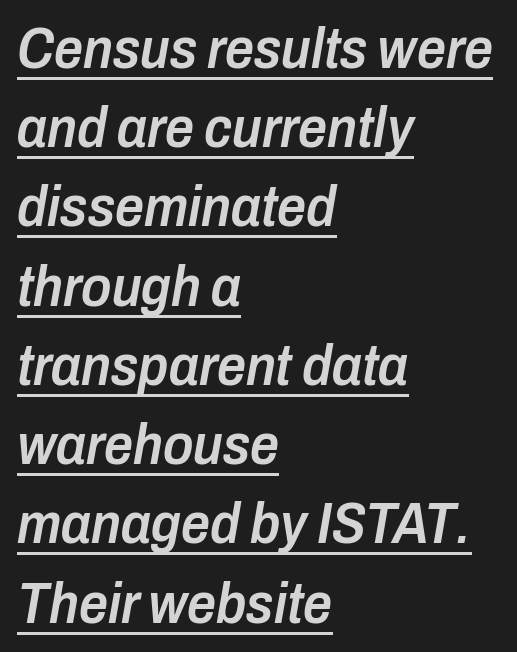
Q: Is the text bold? A: Semi-bold.
Q: Is the text italic (slanted)? A: Yes, it leans right by about 10 degrees.
Q: Is the text underlined? A: Yes.
Q: How is the paragraph aligned? A: Left-aligned.
Q: Is the spacing between letters normal or unusually wide? A: Normal.
Q: Is the spacing between lines tight, normal or loose? A: Normal.
Q: Width (condensed, normal, or wide)? A: Condensed.
Q: Stroke contrast? A: Low.
Q: x-height? A: Medium.
Q: Monospaced? A: No.
